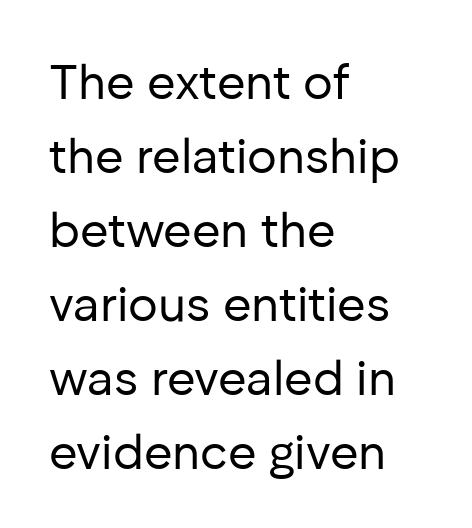
The image shows 49 px regular-weight sans-serif type, upright; set left-aligned, normal line spacing (1.51x), normal letter spacing, not underlined; low stroke contrast and a medium x-height.
